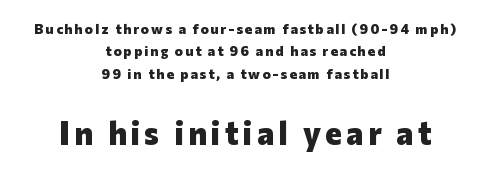
Looks like regular typesetting: each glyph gets only the width it needs. Classification — sans serif. The rendering enlarges the type as you move from the upper chunk to the lower. Typographic density is high because the face is bold. Unlike italic type, these characters show no tilt at all.
